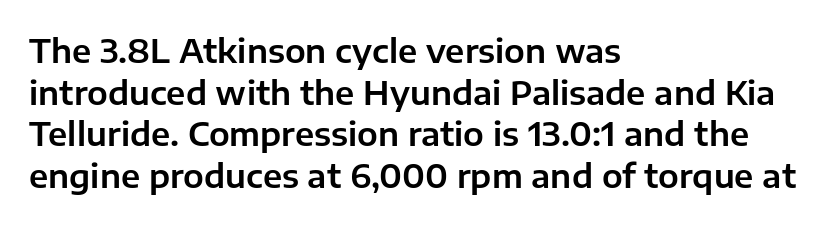
Q: Is the text italic (slanted)? A: No, it is upright.
Q: Is the typeface a serif or a sans-serif typeface? A: Sans-serif.
Q: Is the text underlined? A: No.
Q: How is the paragraph aligned? A: Left-aligned.
Q: Is the spacing between letters normal or unusually wide? A: Normal.
Q: Is the spacing between lines tight, normal or loose? A: Normal.
Q: Width (condensed, normal, or wide)? A: Normal.
Q: Stroke contrast? A: Low.
Q: x-height? A: Medium.
Q: Monospaced? A: No.
